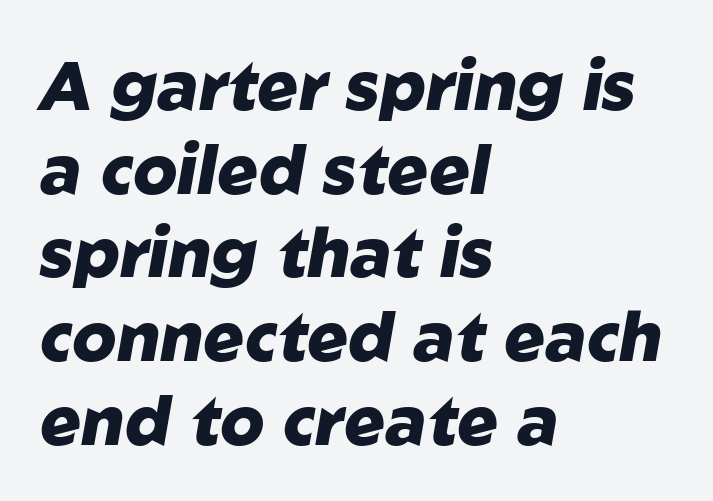
The image shows 68 px heavy type, italic (leaning right); set left-aligned, line spacing 1.23x, normal letter spacing, not underlined; low stroke contrast and a medium x-height.
